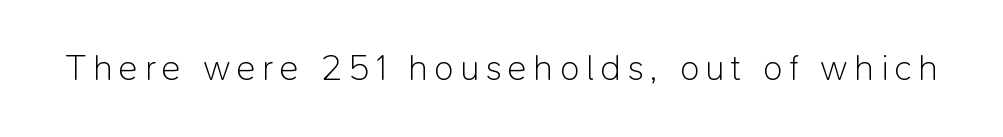
The image shows 36 px light sans-serif type, upright; set not underlined; low stroke contrast and a medium x-height.
